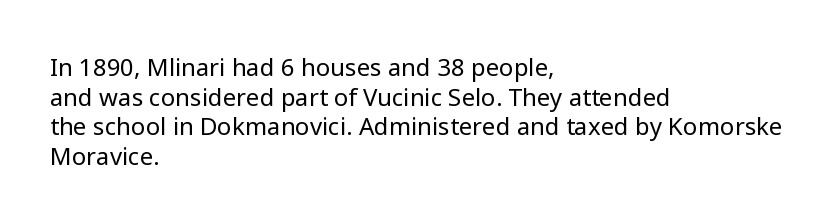
Q: Is the text bold? A: No.
Q: Is the text italic (slanted)? A: No, it is upright.
Q: Is the text underlined? A: No.
Q: How is the paragraph aligned? A: Left-aligned.
Q: Is the spacing between letters normal or unusually wide? A: Normal.
